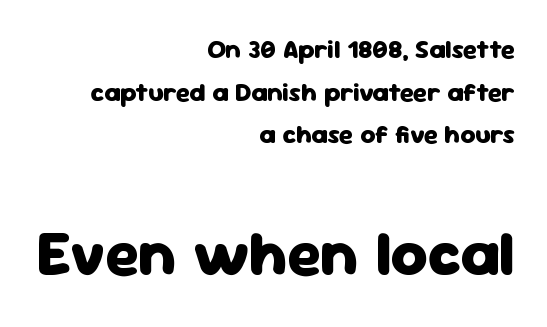
The image shows 64 px heavy sans-serif type, upright; set right-aligned, normal line spacing (1.64x), normal letter spacing, not underlined; the second (bottom) block is 2.46x larger; low stroke contrast and a medium x-height.
